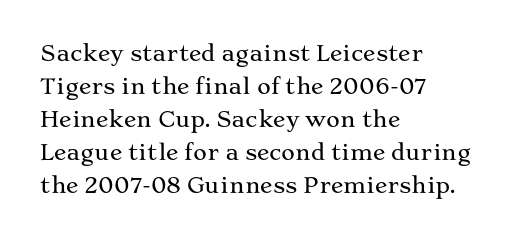
Do the letters lean? They stand straight. You could call the tracking neutral — neither tight nor loose. The passage shown is not underscored anywhere. The ragged edge is on the right, which tells us the setting is flush left. Students, observe: this is what conventionally led text looks like.
